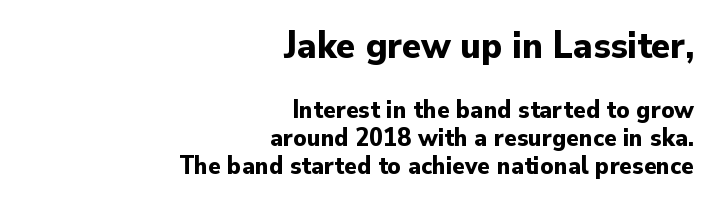
The image shows 39 px bold sans-serif type, upright; set right-aligned, tight line spacing (1.07x), normal letter spacing, not underlined; the first (top) block is 1.5x larger; low stroke contrast and a small x-height.
